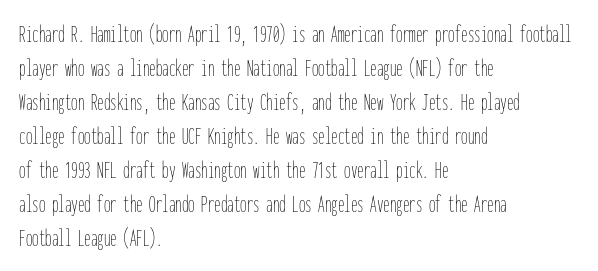
Descenders are the only things crossing below the line. All the whitespace from short lines collects on the right. Characters remain perfectly vertical along every line. The letters sit at their default tracking, neither squeezed nor spread.
